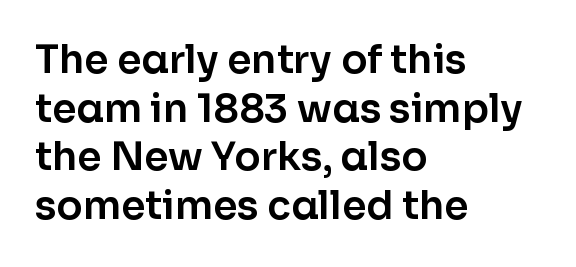
{"serif": "no", "italic": "no", "width": "normal", "stroke_contrast": "low", "x_height": "medium", "monospaced": "no", "underline": "no", "align": "left", "line_spacing": "normal", "line_spacing_ratio": 1.25, "letter_spacing": "normal", "letter_spacing_em": 0.0, "glyph_px": 39}
